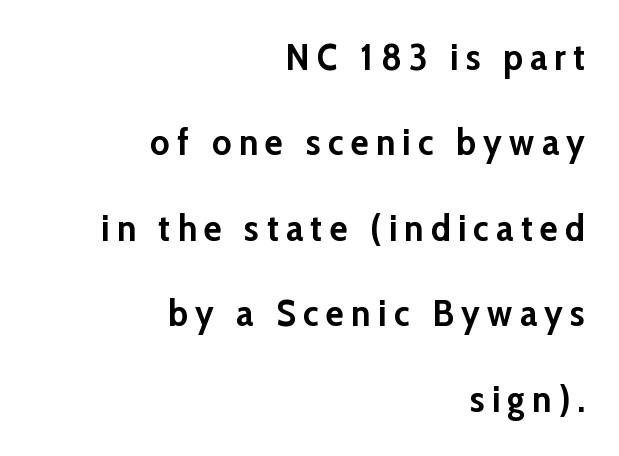
Q: Is the text bold? A: Yes.
Q: Is the text italic (slanted)? A: No, it is upright.
Q: Is the typeface a serif or a sans-serif typeface? A: Sans-serif.
Q: Is the text underlined? A: No.
Q: How is the paragraph aligned? A: Right-aligned.
Q: Is the spacing between letters normal or unusually wide? A: Unusually wide.
Q: Is the spacing between lines tight, normal or loose? A: Loose.
Q: Width (condensed, normal, or wide)? A: Normal.
Q: Stroke contrast? A: Low.
Q: x-height? A: Medium.
Q: Monospaced? A: No.
